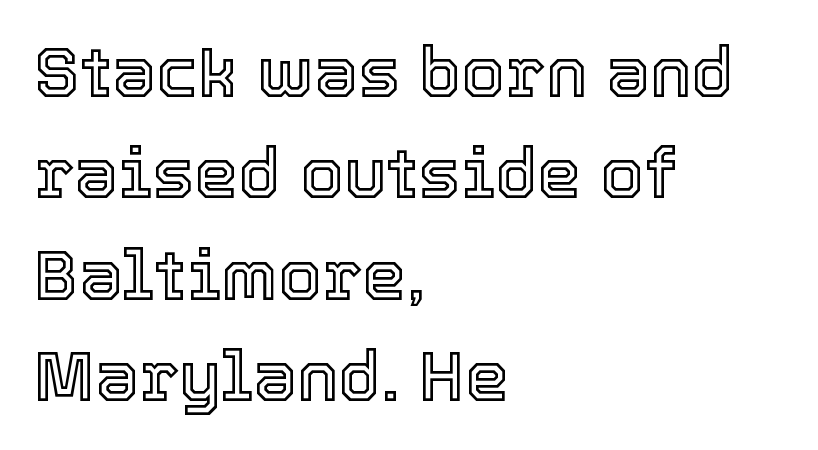
{"italic": "no", "width": "normal", "x_height": "medium", "monospaced": "no", "underline": "no", "align": "left", "line_spacing": "normal", "line_spacing_ratio": 1.45, "letter_spacing": "normal", "letter_spacing_em": 0.0, "glyph_px": 70}
